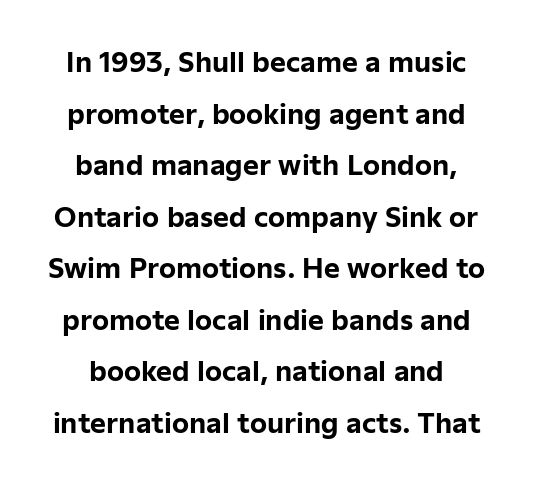
Q: Is the text bold? A: Yes.
Q: Is the text italic (slanted)? A: No, it is upright.
Q: Is the text underlined? A: No.
Q: Is the spacing between letters normal or unusually wide? A: Normal.
Q: Is the spacing between lines tight, normal or loose? A: Loose.
